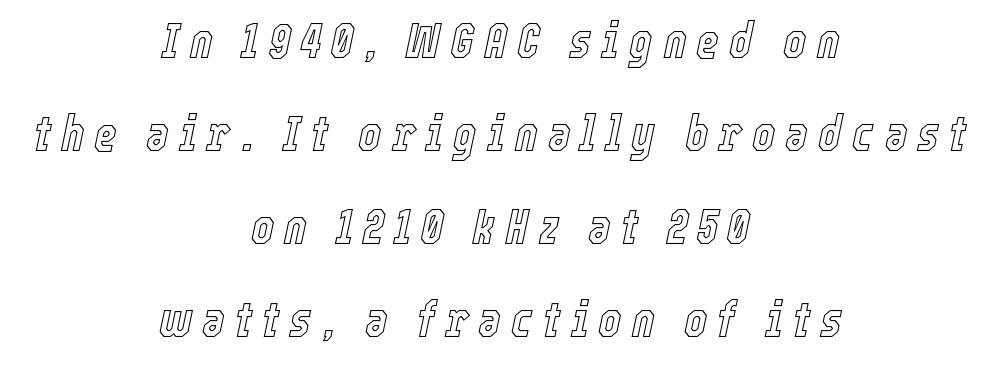
The rendering positions every line midway between the sides. The face used here is proportionally spaced, like ordinary book or web type. The axis of the letterforms is tilted away from vertical. The space between consecutive lines is lavish. The type is letterspaced generously, with wide tracking.
